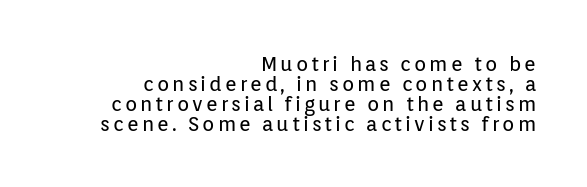
The image shows 20 px text type, upright; set right-aligned, tight line spacing (1.0x), not underlined.
